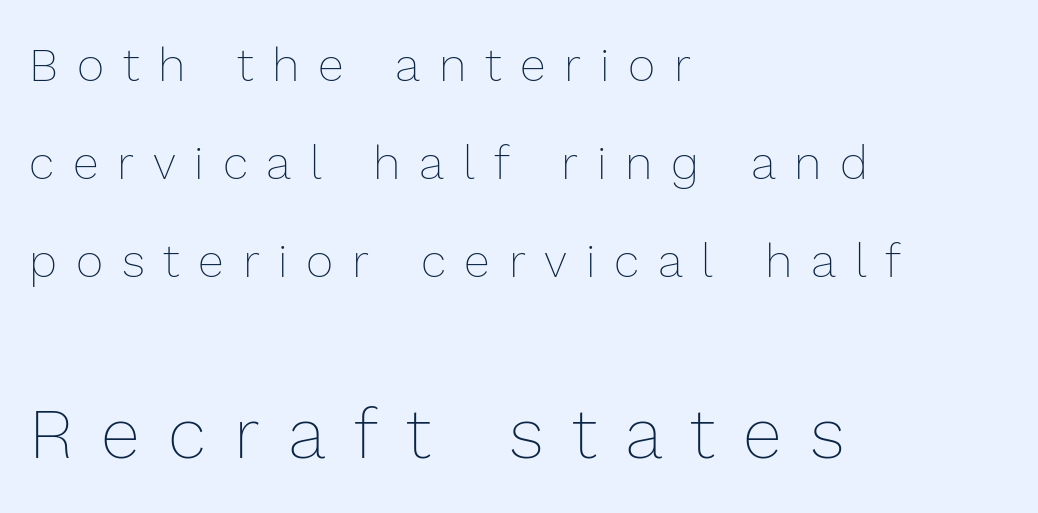
Q: Is the text bold? A: No.
Q: Is the text italic (slanted)? A: No, it is upright.
Q: Is the text underlined? A: No.
Q: How is the paragraph aligned? A: Left-aligned.
Q: Is the spacing between letters normal or unusually wide? A: Unusually wide.
Q: Is the spacing between lines tight, normal or loose? A: Loose.
Q: Which block of text is set in a larger size, the first (top) or the second (bottom)? A: The second (bottom) one.
Q: Width (condensed, normal, or wide)? A: Normal.
Q: x-height? A: Medium.
Q: Monospaced? A: No.
